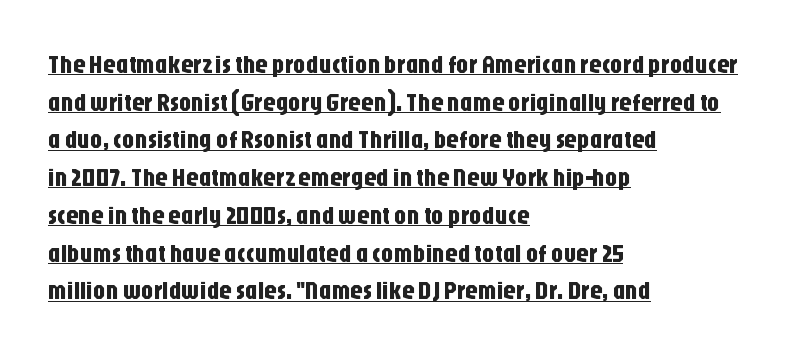
Interline gaps are of average width in this sample. The letterforms sit shoulder to shoulder at normal distance. Does a line run under the words? Yes, clearly. No italicization has been applied; the sample stays upright. Does the copy run flush right? No — it runs flush left.
